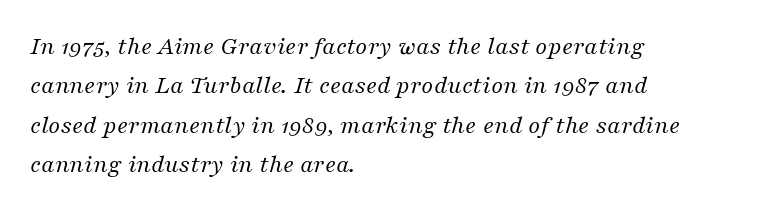
The image shows 26 px text type, italic (leaning right); set left-aligned, normal line spacing (1.51x), normal letter spacing, not underlined.
